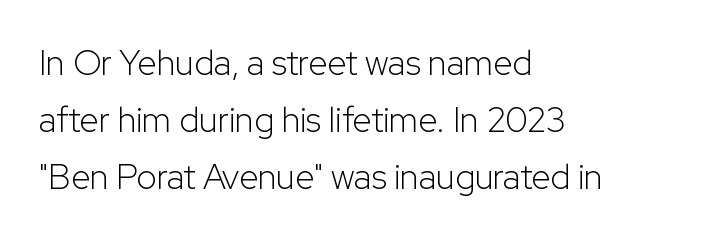
Q: Is the text bold? A: No.
Q: Is the text italic (slanted)? A: No, it is upright.
Q: Is the typeface a serif or a sans-serif typeface? A: Sans-serif.
Q: Is the text underlined? A: No.
Q: How is the paragraph aligned? A: Left-aligned.
Q: Is the spacing between letters normal or unusually wide? A: Normal.
Q: Is the spacing between lines tight, normal or loose? A: Normal.
Q: Width (condensed, normal, or wide)? A: Normal.
Q: Stroke contrast? A: Low.
Q: x-height? A: Medium.
Q: Monospaced? A: No.
